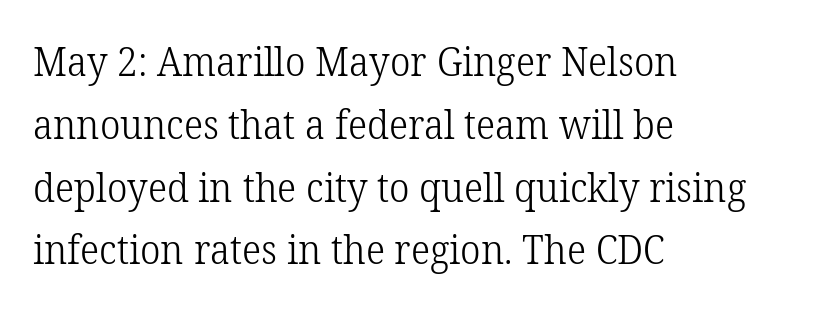
Q: Is the text bold? A: No.
Q: Is the text italic (slanted)? A: No, it is upright.
Q: Is the typeface a serif or a sans-serif typeface? A: Serif.
Q: Is the text underlined? A: No.
Q: How is the paragraph aligned? A: Left-aligned.
Q: Is the spacing between letters normal or unusually wide? A: Normal.
Q: Is the spacing between lines tight, normal or loose? A: Normal.
Q: Width (condensed, normal, or wide)? A: Normal.
Q: Stroke contrast? A: Low.
Q: x-height? A: Medium.
Q: Monospaced? A: No.
